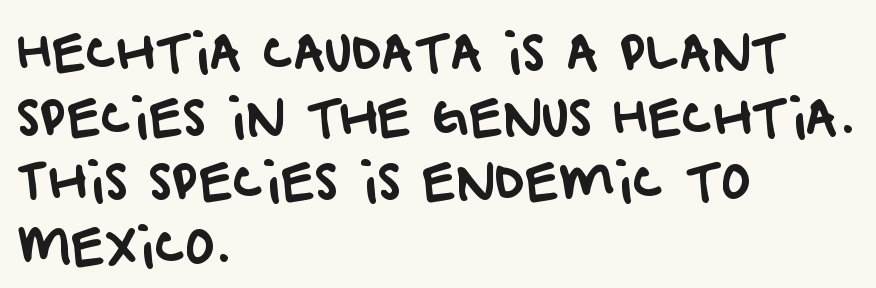
{"serif": "no", "width": "normal", "stroke_contrast": "low", "x_height": "large", "monospaced": "no", "underline": "no", "align": "left", "line_spacing": "normal", "line_spacing_ratio": 1.32, "letter_spacing": "normal", "letter_spacing_em": 0.0, "glyph_px": 49}
